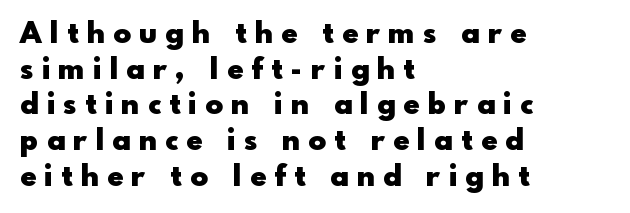
Does the lettering tilt? It doesn't — this is upright. Character widths vary here, with narrow letters taking less room than wide ones. The type family on display is of the sans-serif kind. The rendering inserts visible extra space after every character. These lines carry a lot of weight — the face is fully bold. The strip under each line holds only bare page.
